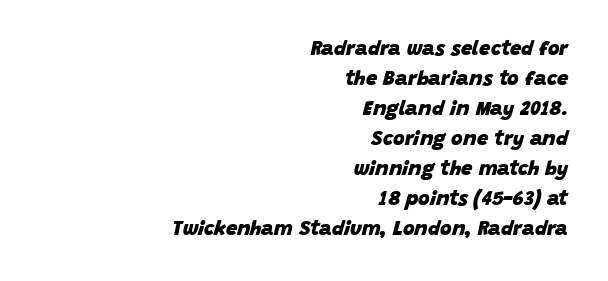
Is the type slanted? Yes — the strokes lean at a clear angle. Descenders are the only things crossing below the line. These lines stack with their right ends in a neat column. Heavy-handed strokes throughout: this text is bold. Regular leading. Students, note that the glyphs here touch the page at normal intervals.
